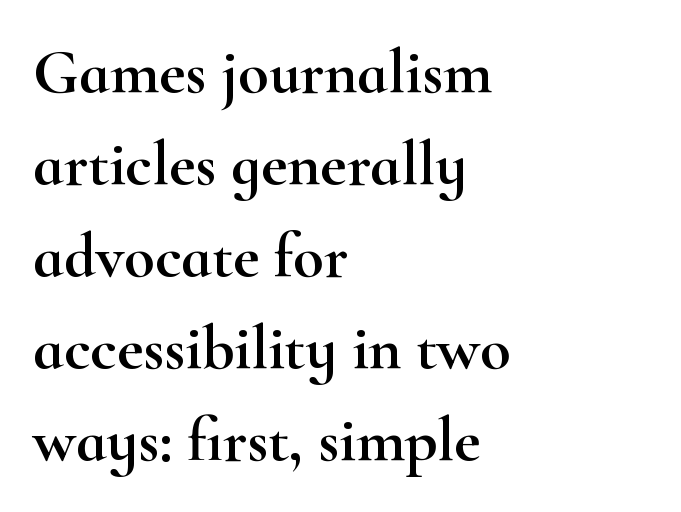
{"serif": "yes", "italic": "no", "width": "wide", "stroke_contrast": "high", "x_height": "small", "monospaced": "no", "underline": "no", "align": "left", "line_spacing": "normal", "line_spacing_ratio": 1.46, "letter_spacing": "normal", "letter_spacing_em": 0.0, "glyph_px": 63}
